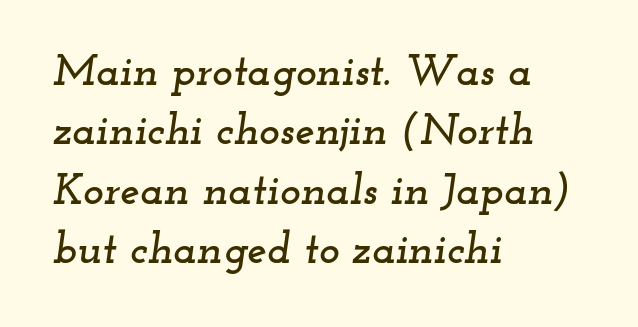
The image shows 44 px wide serif type, italic (leaning right); set left-aligned, normal line spacing (1.35x), normal letter spacing, not underlined; low stroke contrast and a small x-height.
